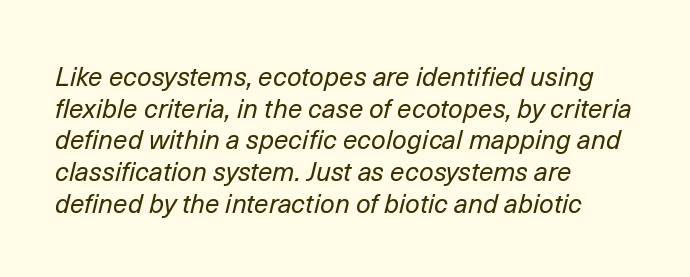
No heavy texture on the line: the type isn't bold. In CSS terms this would be text-align: left. There's an unmistakable incline to the writing here. Any mark beneath the type? The region is blank.
